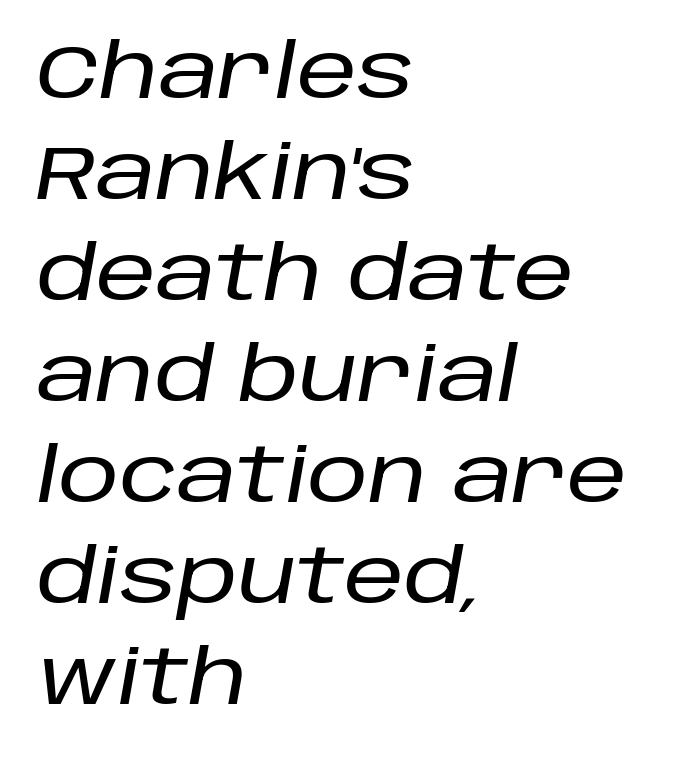
{"italic": "yes", "lean": "right", "slant_degrees": 10, "width": "normal", "stroke_contrast": "low", "x_height": "large", "monospaced": "no", "underline": "no", "align": "left", "line_spacing": "normal", "line_spacing_ratio": 1.33, "letter_spacing": "normal", "letter_spacing_em": 0.0, "glyph_px": 76}
